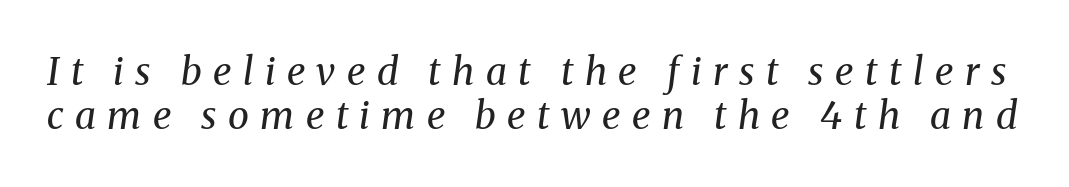
The image shows 38 px regular-weight serif type, italic (leaning right); set tight line spacing (1.15x), unusually wide letter spacing (+0.3 em), not underlined; medium stroke contrast and a medium x-height.
